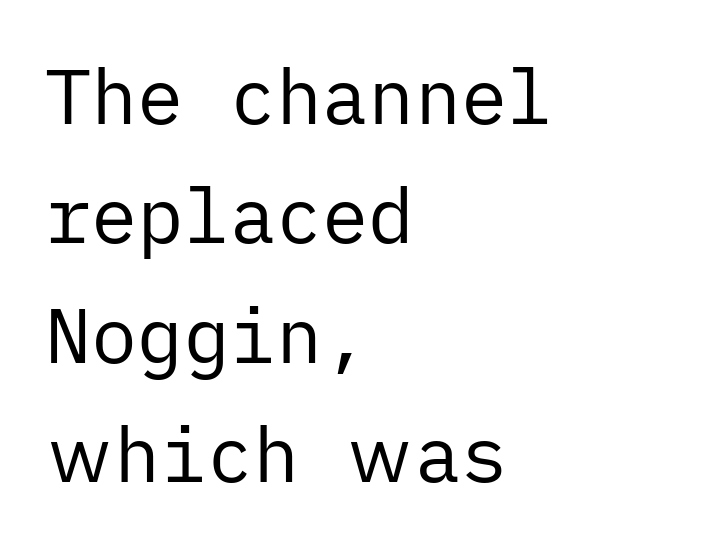
The image shows 77 px regular-weight sans-serif type, upright; set left-aligned, normal line spacing (1.55x), normal letter spacing, not underlined; low stroke contrast and a medium x-height.
